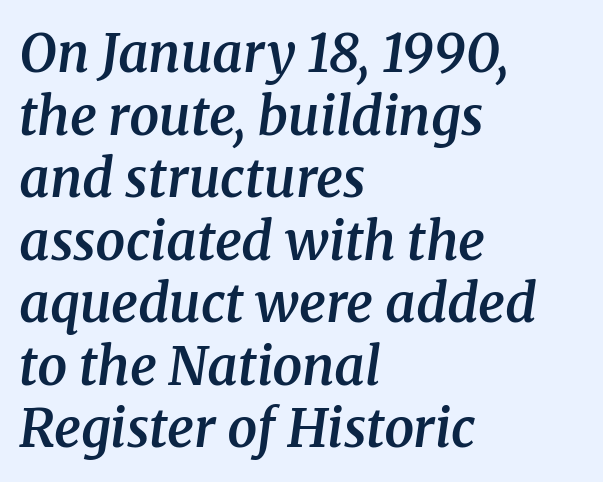
Q: Is the text bold? A: Semi-bold.
Q: Is the text italic (slanted)? A: Yes, it leans right by about 8 degrees.
Q: Is the typeface a serif or a sans-serif typeface? A: Serif.
Q: Is the text underlined? A: No.
Q: How is the paragraph aligned? A: Left-aligned.
Q: Is the spacing between letters normal or unusually wide? A: Normal.
Q: Width (condensed, normal, or wide)? A: Normal.
Q: Stroke contrast? A: Medium.
Q: x-height? A: Medium.
Q: Monospaced? A: No.
